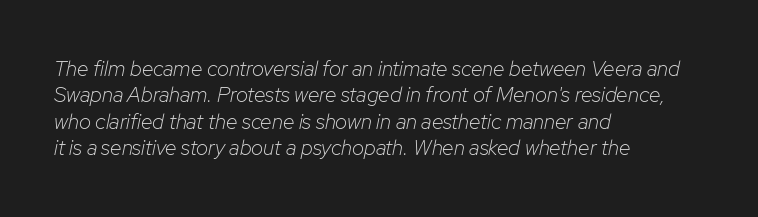
The image shows 21 px text type, italic (leaning right); set left-aligned, normal line spacing (1.26x), normal letter spacing, not underlined.
